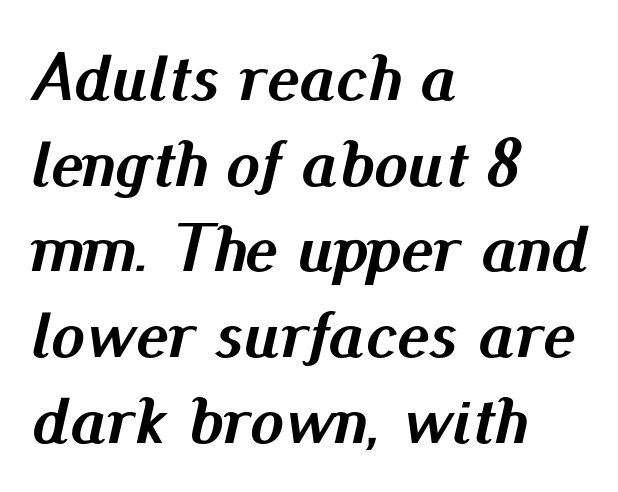
{"italic": "yes", "lean": "right", "slant_degrees": 13, "bold": "yes", "weight": "semibold", "width": "normal", "stroke_contrast": "medium", "x_height": "small", "monospaced": "no", "underline": "no", "align": "left", "line_spacing": "normal", "line_spacing_ratio": 1.26, "letter_spacing": "normal", "letter_spacing_em": 0.0, "glyph_px": 68}
